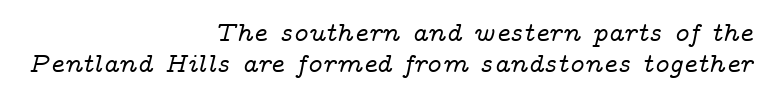
The image shows 27 px text type, italic (leaning right); set right-aligned, line spacing 1.16x, normal letter spacing, not underlined.
